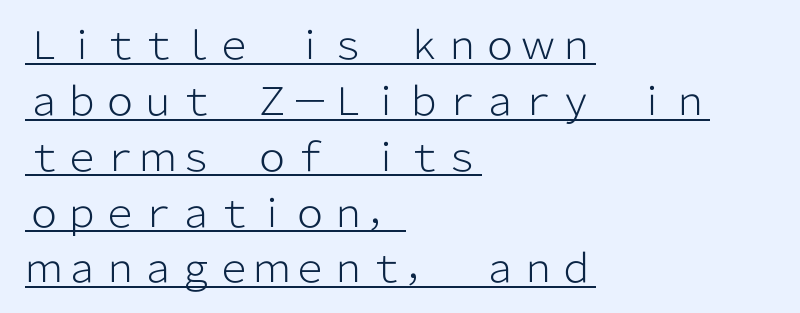
Q: Is the text bold? A: No.
Q: Is the text italic (slanted)? A: No, it is upright.
Q: Is the typeface a serif or a sans-serif typeface? A: Sans-serif.
Q: Is the text underlined? A: Yes.
Q: How is the paragraph aligned? A: Left-aligned.
Q: Is the spacing between letters normal or unusually wide? A: Normal.
Q: Is the spacing between lines tight, normal or loose? A: Normal.
Q: Width (condensed, normal, or wide)? A: Normal.
Q: Stroke contrast? A: Low.
Q: x-height? A: Medium.
Q: Monospaced? A: No.
